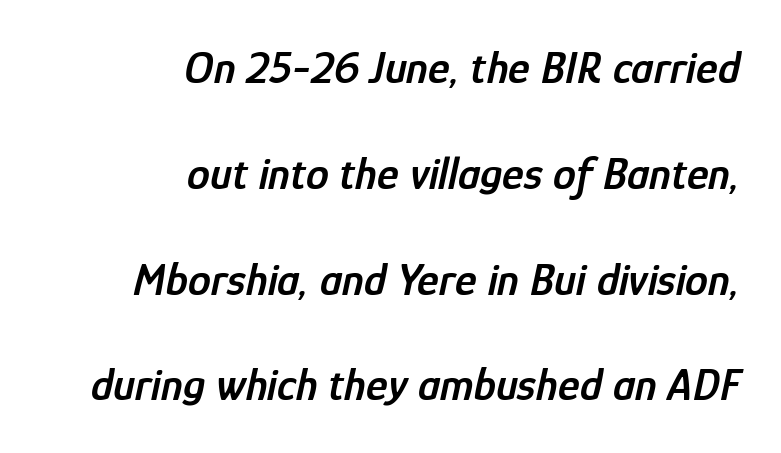
There is no visible air inserted between adjacent glyphs. Unmarked baselines from the first word to the last. Compared with an ordinary text face, these strokes are moderately heavier — a semibold. Vertical spacing — loose.
